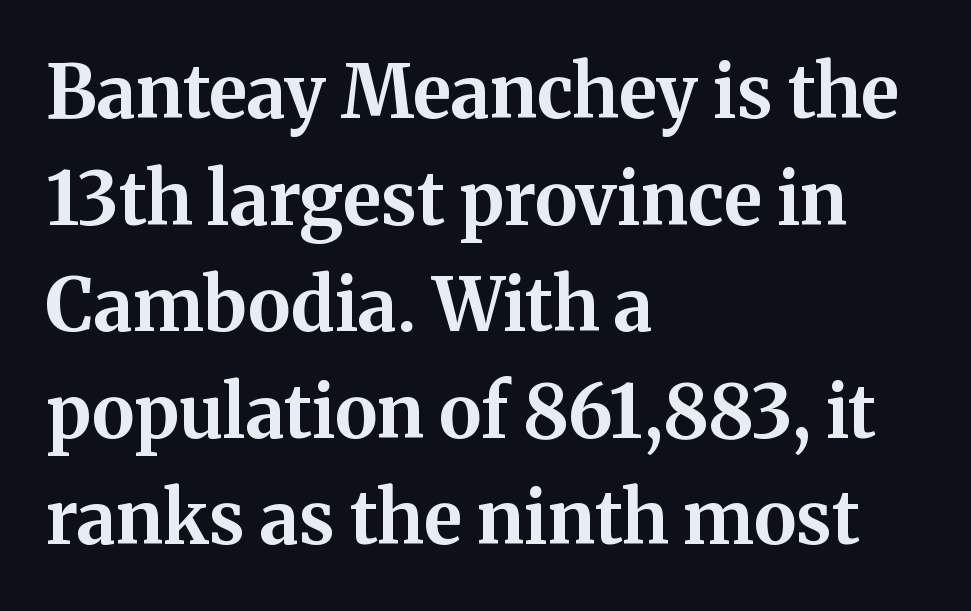
The image shows 73 px bold serif type, upright; set left-aligned, normal line spacing (1.46x), normal letter spacing, not underlined; medium stroke contrast and a medium x-height.
